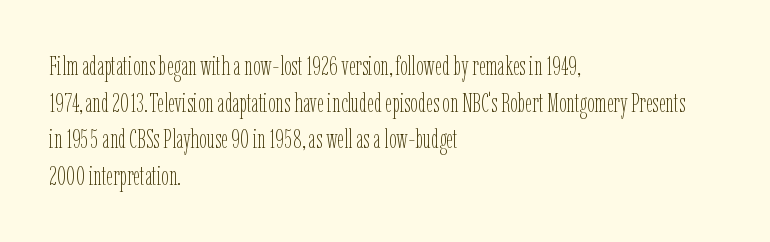
{"italic": "no", "bold": "no", "underline": "no", "align": "left", "line_spacing": "normal", "line_spacing_ratio": 1.36, "letter_spacing": "normal", "letter_spacing_em": 0.0, "glyph_px": 27}
